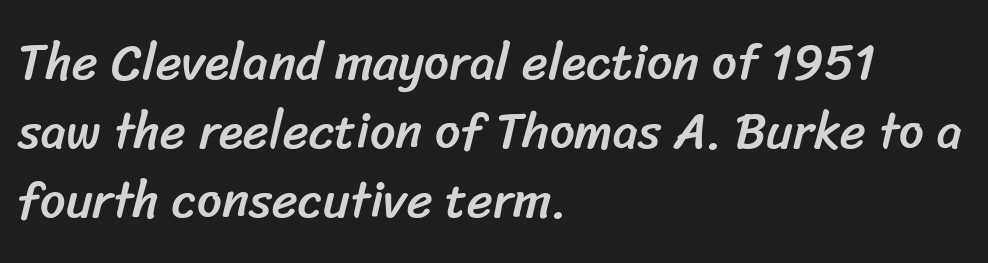
The image shows 50 px sans-serif type; set left-aligned, normal line spacing (1.38x), normal letter spacing, not underlined; low stroke contrast and a medium x-height.
